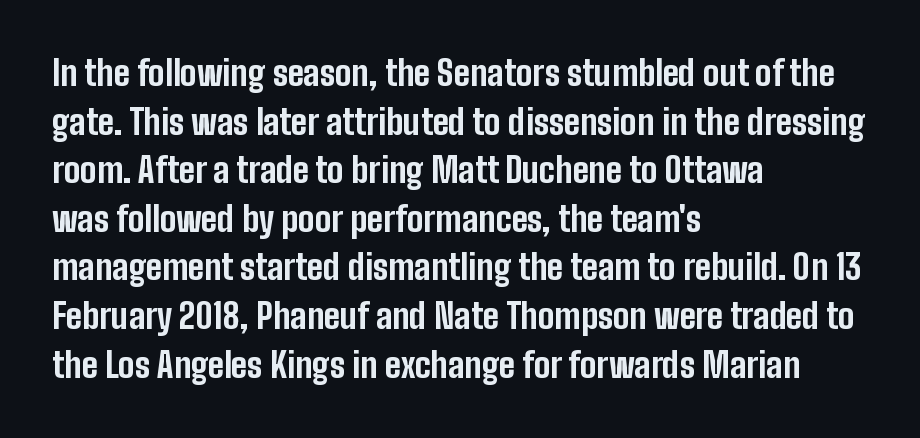
The type family on display is of the sans-serif kind. All the whitespace from short lines collects on the right. Set as a true bold cut, around the 700 mark. The passage shown is typed in a proportional face where columns would drift.
